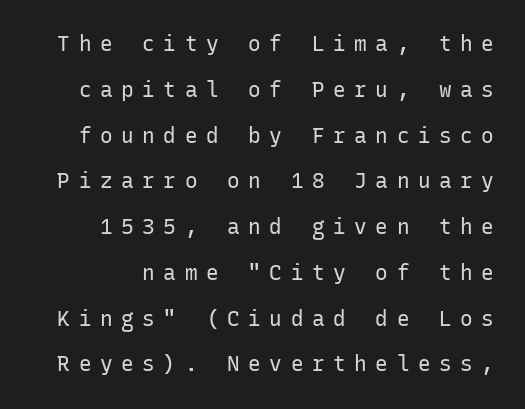
Q: Is the text bold? A: No.
Q: Is the text italic (slanted)? A: No, it is upright.
Q: Is the text underlined? A: No.
Q: Is the spacing between letters normal or unusually wide? A: Unusually wide.
Q: Is the spacing between lines tight, normal or loose? A: Loose.
